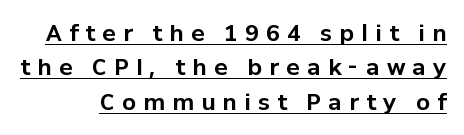
Q: Is the text bold? A: Yes.
Q: Is the text italic (slanted)? A: No, it is upright.
Q: Is the text underlined? A: Yes.
Q: Is the spacing between letters normal or unusually wide? A: Unusually wide.
Q: Is the spacing between lines tight, normal or loose? A: Normal.
